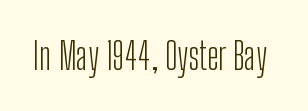
Nobody touched the tracking dial on this one. Tall strokes in this sample are plumb rather than angled. Each letter's strokes conclude bluntly, with no projecting serifs. Varying glyph widths throughout — classic text-font behaviour.
